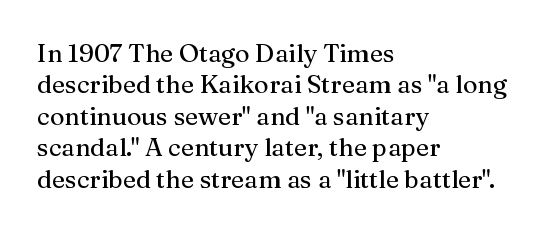
The space directly below the letters is spotless. Whoever set this chose a conventional vertical rhythm. The typesetter chose a ragged-right arrangement here. Posture: straight, roman, zero tilt. Standard letterfit; no display-style spreading of the glyphs.
